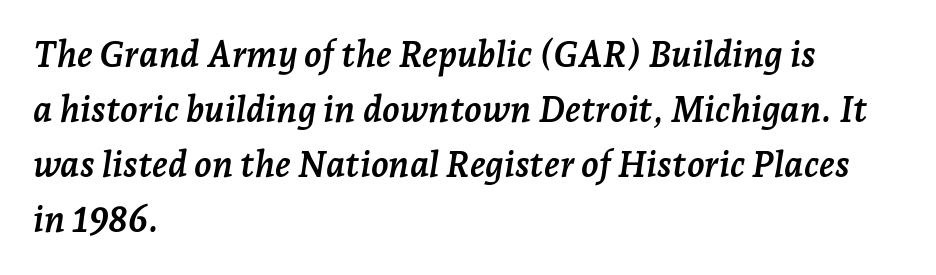
{"serif": "yes", "italic": "yes", "lean": "right", "slant_degrees": 7, "bold": "yes", "weight": "semibold", "width": "normal", "stroke_contrast": "low", "x_height": "medium", "monospaced": "no", "underline": "no", "align": "left", "line_spacing": "normal", "line_spacing_ratio": 1.53, "letter_spacing": "normal", "letter_spacing_em": 0.0, "glyph_px": 36}
